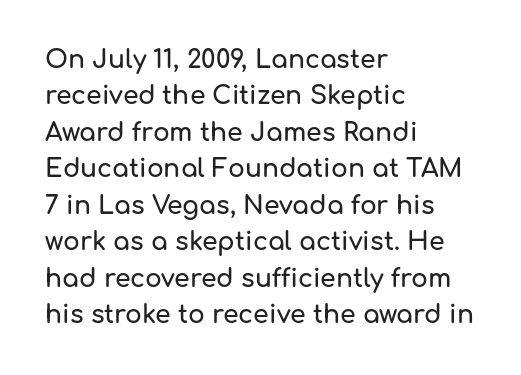
{"italic": "no", "underline": "no", "align": "left", "line_spacing": "normal", "line_spacing_ratio": 1.46, "letter_spacing": "normal", "letter_spacing_em": 0.0, "glyph_px": 25}
